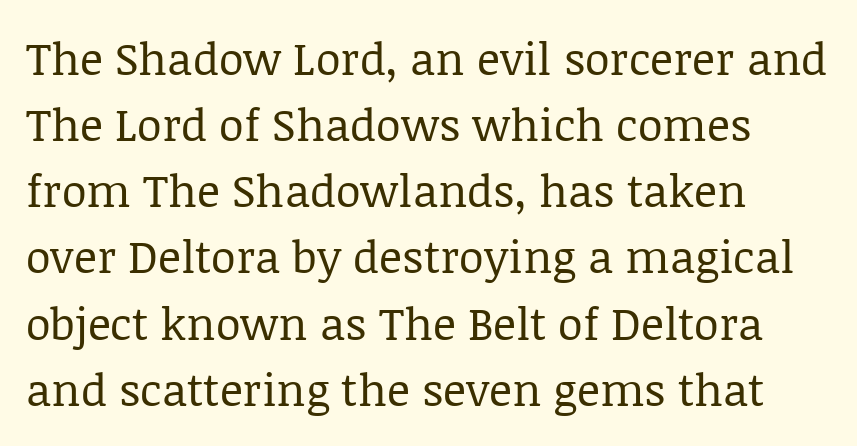
The image shows 45 px regular-weight serif type, upright; set left-aligned, normal line spacing (1.47x), normal letter spacing, not underlined; low stroke contrast and a large x-height.
